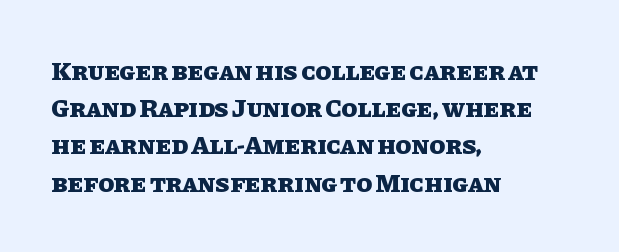
{"italic": "no", "bold": "yes", "underline": "no", "align": "left", "line_spacing": "normal", "line_spacing_ratio": 1.43, "letter_spacing": "normal", "letter_spacing_em": 0.0, "glyph_px": 26}
